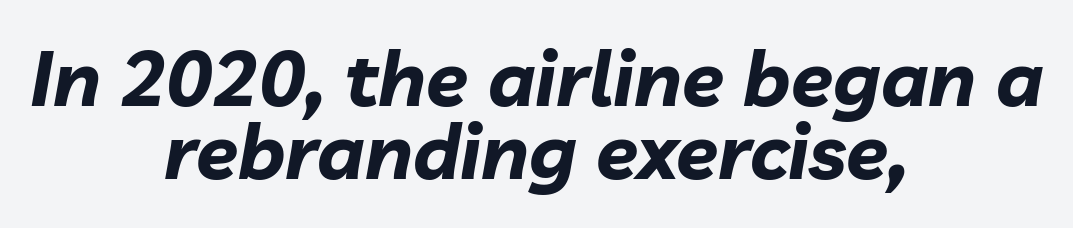
Q: Is the text bold? A: Yes.
Q: Is the text italic (slanted)? A: Yes, it leans right by about 10 degrees.
Q: Is the text underlined? A: No.
Q: How is the paragraph aligned? A: Centered.
Q: Is the spacing between letters normal or unusually wide? A: Normal.
Q: Is the spacing between lines tight, normal or loose? A: Tight.
Q: Width (condensed, normal, or wide)? A: Normal.
Q: Stroke contrast? A: Low.
Q: x-height? A: Medium.
Q: Monospaced? A: No.
